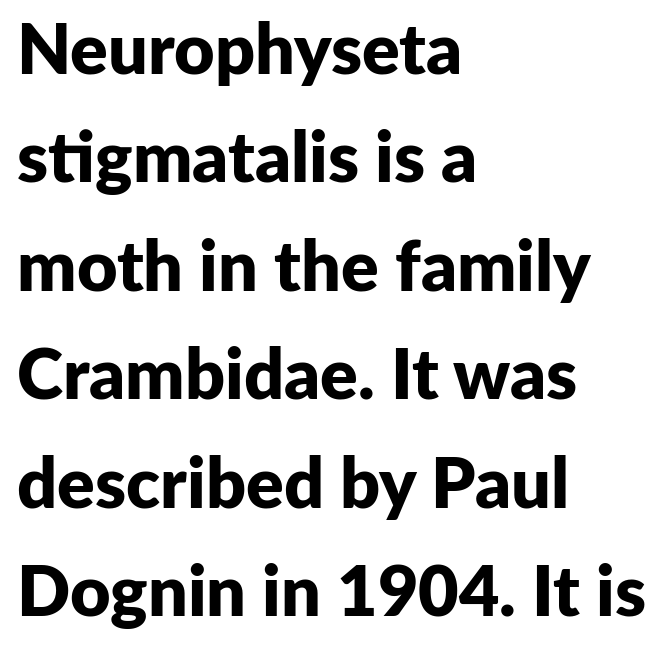
Q: Is the text bold? A: Yes.
Q: Is the text italic (slanted)? A: No, it is upright.
Q: Is the typeface a serif or a sans-serif typeface? A: Sans-serif.
Q: Is the text underlined? A: No.
Q: How is the paragraph aligned? A: Left-aligned.
Q: Is the spacing between letters normal or unusually wide? A: Normal.
Q: Is the spacing between lines tight, normal or loose? A: Normal.
Q: Width (condensed, normal, or wide)? A: Normal.
Q: Stroke contrast? A: Low.
Q: x-height? A: Medium.
Q: Monospaced? A: No.
